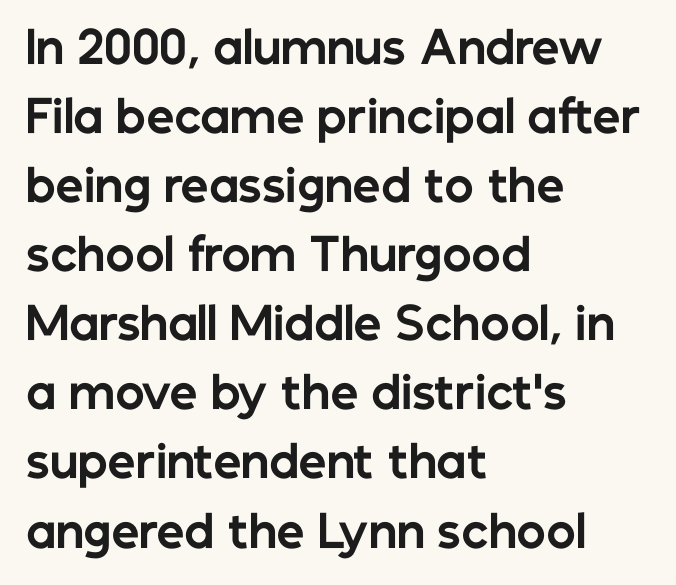
The image shows 44 px bold sans-serif type, upright; set left-aligned, normal line spacing (1.57x), normal letter spacing, not underlined; low stroke contrast and a medium x-height.
